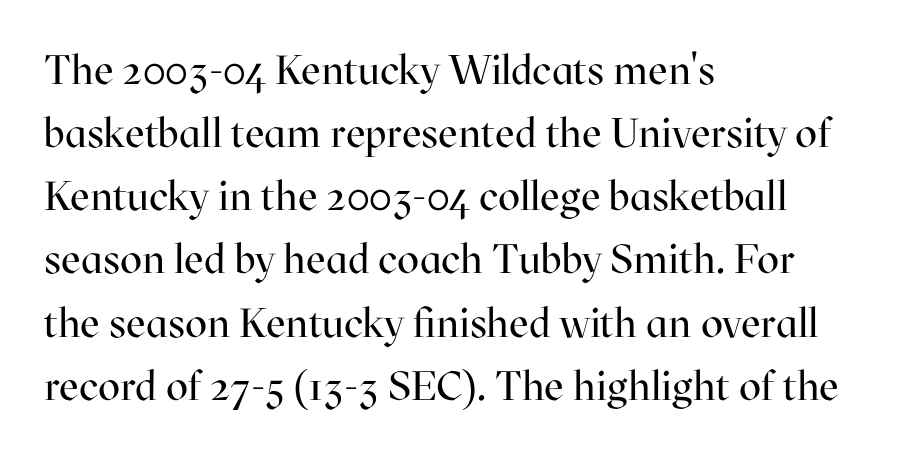
{"serif": "yes", "italic": "no", "bold": "no", "weight": "regular", "width": "normal", "stroke_contrast": "high", "x_height": "medium", "monospaced": "no", "underline": "no", "align": "left", "line_spacing": "normal", "line_spacing_ratio": 1.54, "letter_spacing": "normal", "letter_spacing_em": 0.0, "glyph_px": 41}
